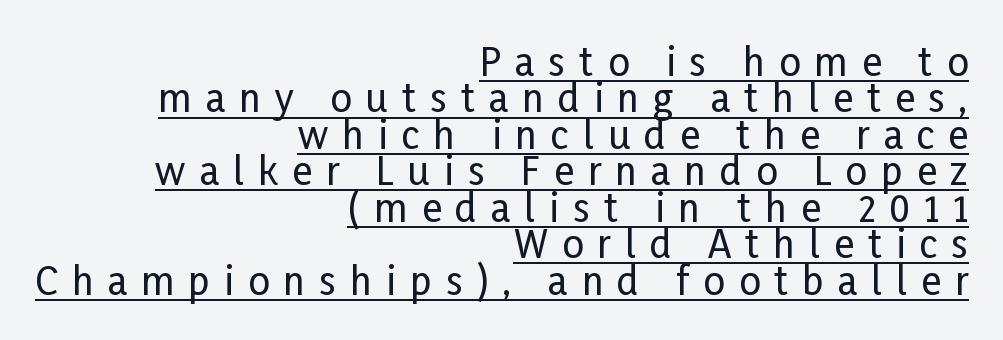
{"serif": "no", "italic": "no", "width": "condensed", "stroke_contrast": "low", "x_height": "medium", "monospaced": "no", "underline": "yes", "align": "right", "line_spacing": "tight", "line_spacing_ratio": 0.96, "letter_spacing": "wide", "letter_spacing_em": 0.37, "glyph_px": 38}
